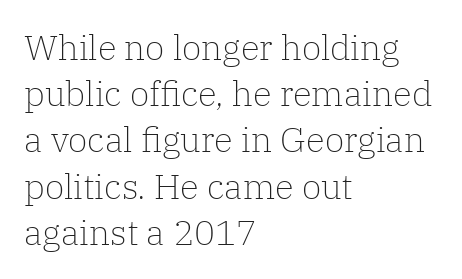
Q: Is the text bold? A: No.
Q: Is the text italic (slanted)? A: No, it is upright.
Q: Is the typeface a serif or a sans-serif typeface? A: Serif.
Q: Is the text underlined? A: No.
Q: How is the paragraph aligned? A: Left-aligned.
Q: Is the spacing between letters normal or unusually wide? A: Normal.
Q: Is the spacing between lines tight, normal or loose? A: Normal.
Q: Width (condensed, normal, or wide)? A: Normal.
Q: Stroke contrast? A: Low.
Q: x-height? A: Medium.
Q: Monospaced? A: No.
